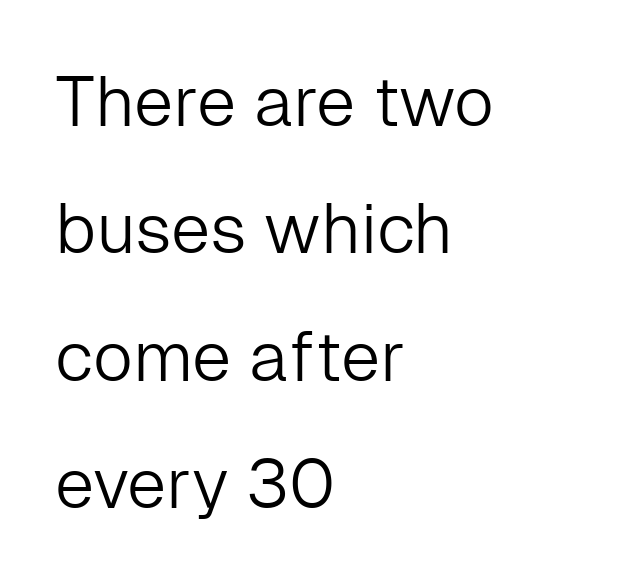
Counters stay open thanks to moderate or lighter strokes. Layout note: lines flush left. The horizontal fit of the characters is conventional and even. Has an underline been added? It has not.
